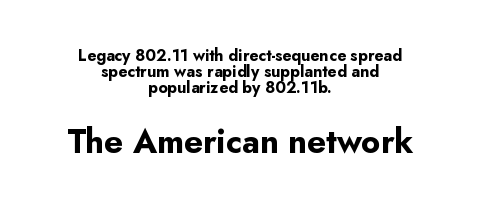
{"serif": "no", "italic": "no", "bold": "yes", "weight": "bold", "width": "normal", "stroke_contrast": "low", "x_height": "small", "monospaced": "no", "underline": "no", "align": "center", "line_spacing": "tight", "line_spacing_ratio": 0.99, "letter_spacing": "normal", "letter_spacing_em": 0.0, "larger_block": "second", "size_ratio": 2.06, "glyph_px": 33}
